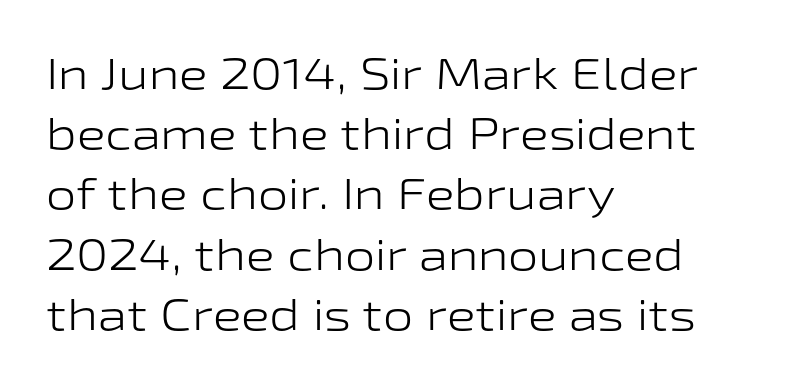
Line beginnings align vertically; line endings do not. This sample uses an upright cut, with every glyph sitting square on the baseline. The passage shown is not underscored anywhere. You can tell from the bare stems that sans-serif type was used. Vertical stems look standard width or narrower in stroke.
